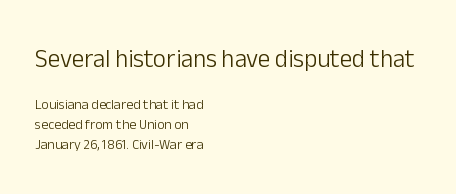
The image shows 25 px text type, upright; set left-aligned, normal line spacing (1.44x), normal letter spacing, not underlined; the first (top) block is 1.79x larger.
